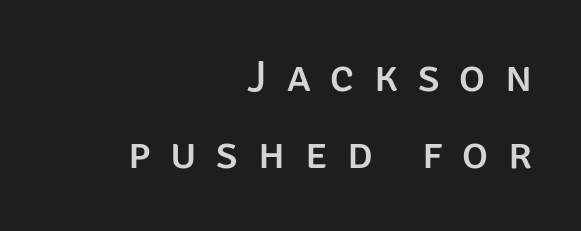
The image shows 44 px sans-serif type, upright; set right-aligned, line spacing 1.76x, unusually wide letter spacing (+0.45 em), not underlined; low stroke contrast and a large x-height.
